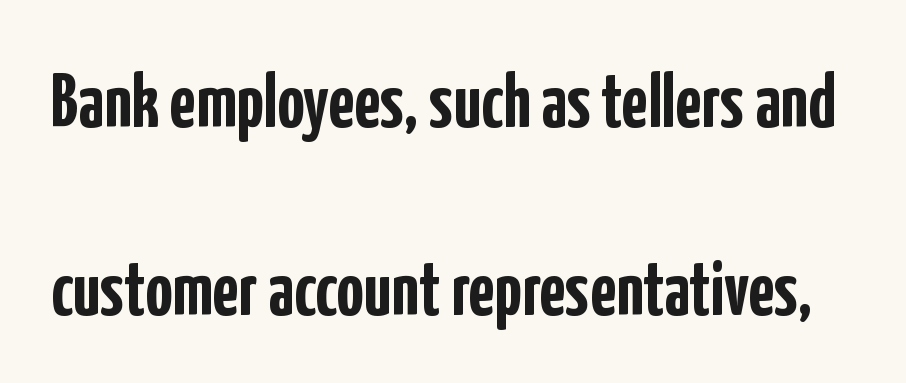
{"serif": "no", "italic": "no", "bold": "yes", "weight": "semibold", "width": "condensed", "stroke_contrast": "low", "x_height": "medium", "monospaced": "no", "underline": "no", "line_spacing": "loose", "line_spacing_ratio": 2.48, "letter_spacing": "normal", "letter_spacing_em": 0.0, "glyph_px": 76}
